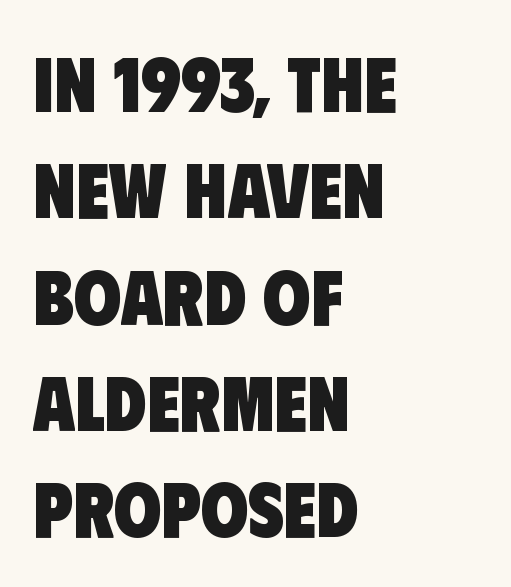
{"serif": "no", "bold": "yes", "weight": "heavy", "width": "condensed", "stroke_contrast": "low", "x_height": "large", "monospaced": "no", "underline": "no", "align": "left", "line_spacing": "normal", "line_spacing_ratio": 1.38, "letter_spacing": "normal", "letter_spacing_em": 0.0, "glyph_px": 77}
